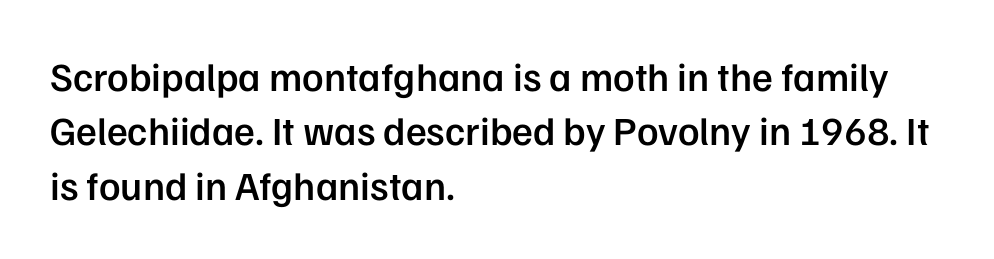
Q: Is the text bold? A: Semi-bold.
Q: Is the text italic (slanted)? A: No, it is upright.
Q: Is the typeface a serif or a sans-serif typeface? A: Sans-serif.
Q: Is the text underlined? A: No.
Q: How is the paragraph aligned? A: Left-aligned.
Q: Is the spacing between letters normal or unusually wide? A: Normal.
Q: Is the spacing between lines tight, normal or loose? A: Normal.
Q: Width (condensed, normal, or wide)? A: Normal.
Q: Stroke contrast? A: Low.
Q: x-height? A: Medium.
Q: Monospaced? A: No.
